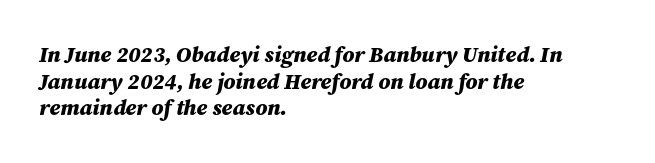
{"italic": "yes", "lean": "right", "slant_degrees": 12, "bold": "yes", "underline": "no", "align": "left", "line_spacing_ratio": 1.21, "letter_spacing": "normal", "letter_spacing_em": 0.0, "glyph_px": 22}
